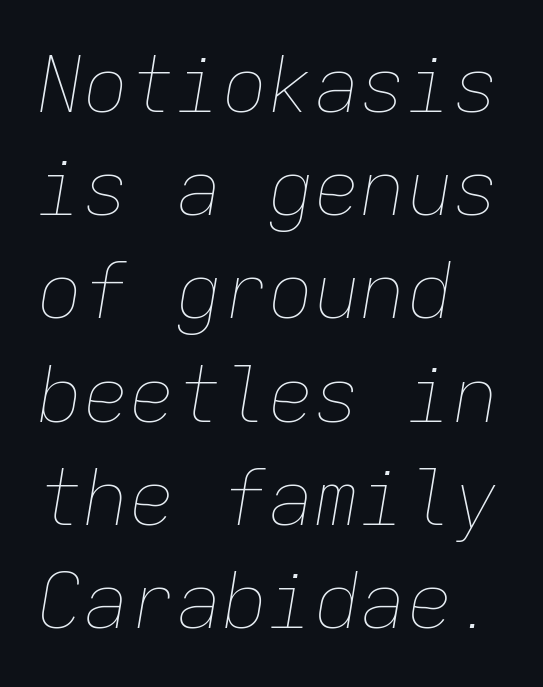
Q: Is the text bold? A: No.
Q: Is the text italic (slanted)? A: Yes, it leans right by about 9 degrees.
Q: Is the text underlined? A: No.
Q: How is the paragraph aligned? A: Left-aligned.
Q: Is the spacing between letters normal or unusually wide? A: Normal.
Q: Is the spacing between lines tight, normal or loose? A: Normal.
Q: Width (condensed, normal, or wide)? A: Normal.
Q: Stroke contrast? A: Low.
Q: x-height? A: Medium.
Q: Monospaced? A: Yes.
